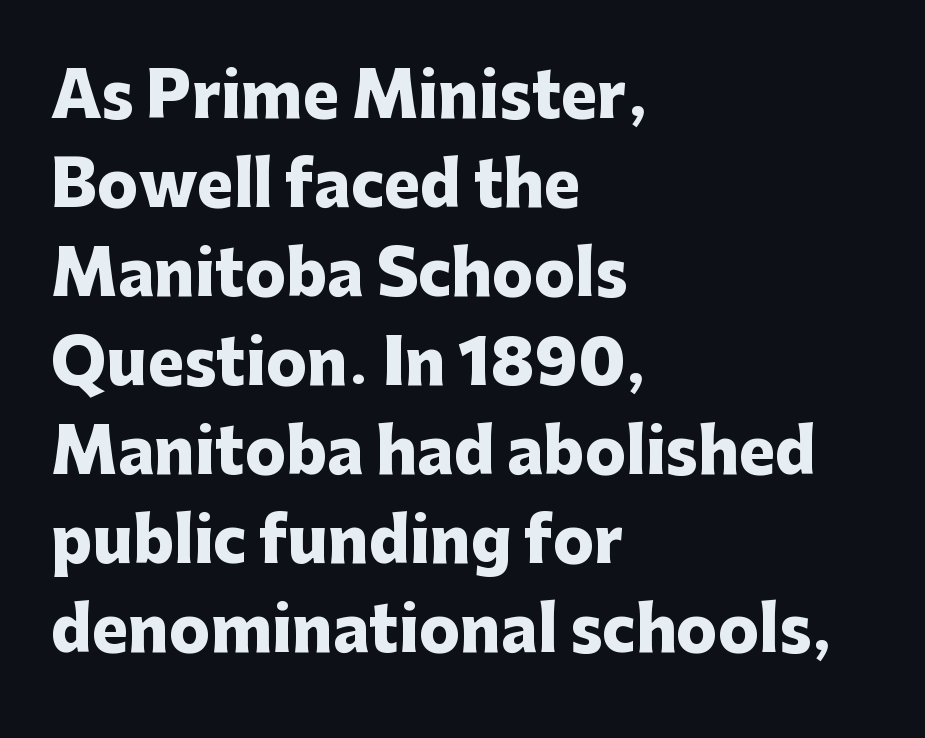
Unmarked baselines from the first word to the last. Every character sits straight up, as roman type does. The block of text has a typical density, with ordinary space between rows. Chunky letters — that's bold for sure. The face used here is a sans, in the tradition of grotesques and geometrics. Leftover space on each line is placed entirely after the last word.
